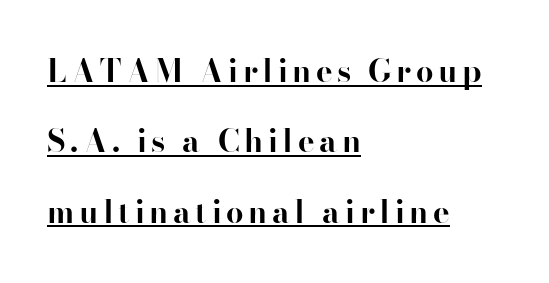
Q: Is the text bold? A: Yes.
Q: Is the text italic (slanted)? A: No, it is upright.
Q: Is the typeface a serif or a sans-serif typeface? A: Serif.
Q: Is the text underlined? A: Yes.
Q: How is the paragraph aligned? A: Left-aligned.
Q: Is the spacing between lines tight, normal or loose? A: Loose.
Q: Width (condensed, normal, or wide)? A: Normal.
Q: Stroke contrast? A: High.
Q: x-height? A: Small.
Q: Monospaced? A: No.
